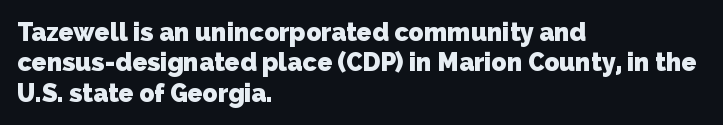
Summary of weight: heavy, a full bold. Lines of text with bare space underneath. Notice how the passage keeps a crisp vertical edge on the left only. The passage shown has conventional tracking throughout.
